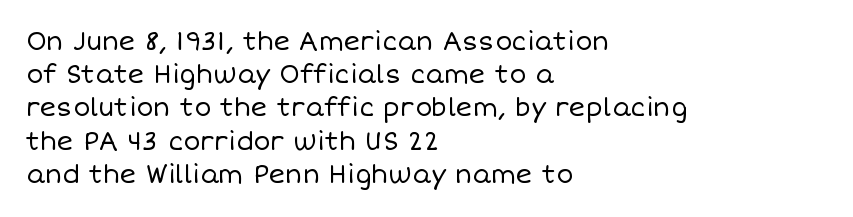
These lines sit exactly where default settings would place them. Decoration check: the copy has no underline. The typeface has the unassuming heft of standard copy or less. Horizontal alignment here is leftward, the default for most running prose.
